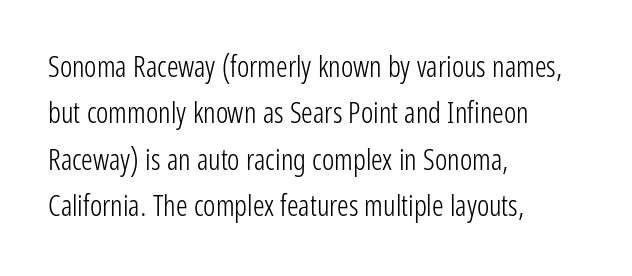
All the whitespace from short lines collects on the right. This sample uses a sans-serif face. A typesetter would call this zero additional tracking. Note the varied advance widths — an 'i' is clearly narrower than an 'm'. The glyphs are unaccompanied by any horizontal stroke below them.
